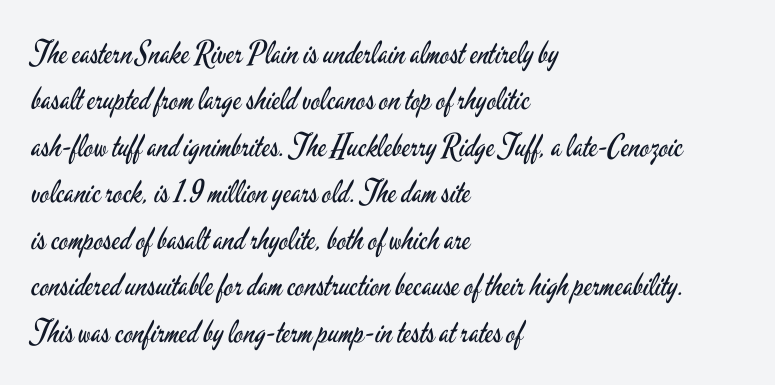
Q: Is the text bold? A: No.
Q: Is the text italic (slanted)? A: Yes.
Q: Is the typeface a serif or a sans-serif typeface? A: Sans-serif.
Q: Is the text underlined? A: No.
Q: How is the paragraph aligned? A: Left-aligned.
Q: Is the spacing between letters normal or unusually wide? A: Normal.
Q: Is the spacing between lines tight, normal or loose? A: Normal.
Q: Width (condensed, normal, or wide)? A: Condensed.
Q: Stroke contrast? A: Low.
Q: x-height? A: Small.
Q: Monospaced? A: No.
